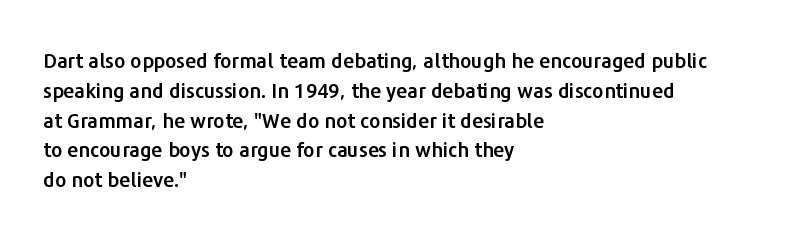
Notice how descenders clear the ascenders below comfortably — that's standard leading. In terms of letterspacing, this is plain default setting. Descender tails drop into unmarked territory. Layout note: lines flush left. The typography opts for an upright posture over an oblique one.
